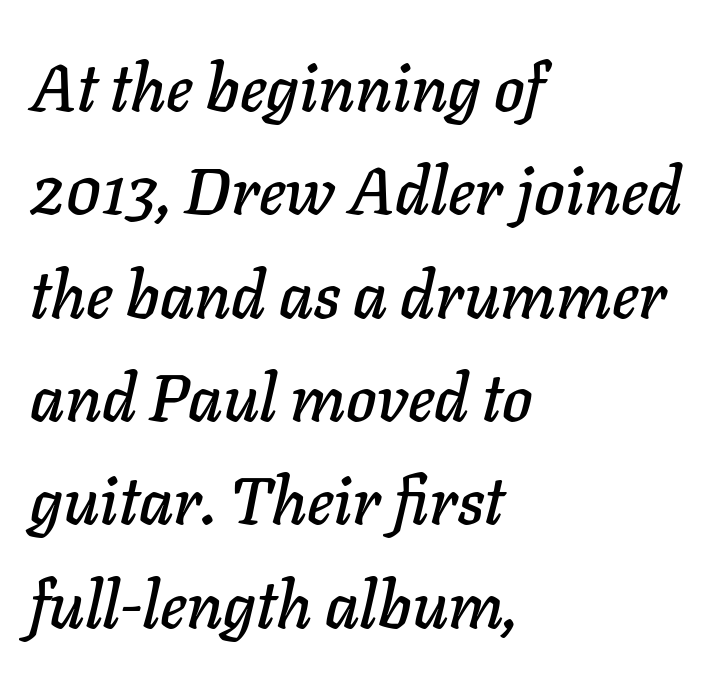
{"italic": "yes", "lean": "right", "slant_degrees": 11, "width": "normal", "stroke_contrast": "low", "x_height": "medium", "monospaced": "no", "underline": "no", "align": "left", "line_spacing": "normal", "line_spacing_ratio": 1.59, "letter_spacing": "normal", "letter_spacing_em": 0.0, "glyph_px": 65}
